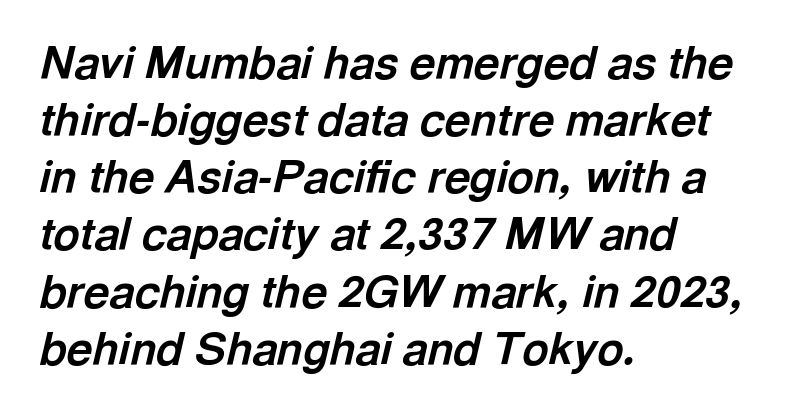
Q: Is the text bold? A: Yes.
Q: Is the text italic (slanted)? A: Yes, it leans right by about 13 degrees.
Q: Is the text underlined? A: No.
Q: How is the paragraph aligned? A: Left-aligned.
Q: Is the spacing between letters normal or unusually wide? A: Normal.
Q: Is the spacing between lines tight, normal or loose? A: Normal.
Q: Width (condensed, normal, or wide)? A: Normal.
Q: x-height? A: Medium.
Q: Monospaced? A: No.
